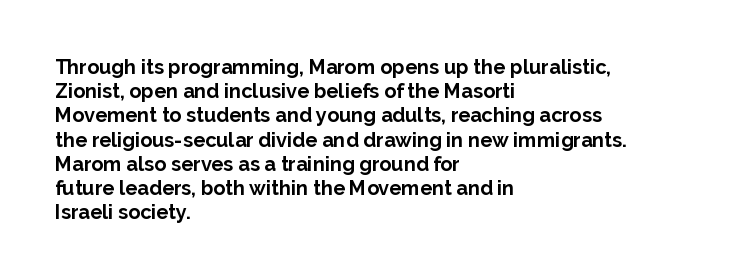
{"italic": "no", "bold": "yes", "underline": "no", "align": "left", "line_spacing_ratio": 1.21, "letter_spacing": "normal", "letter_spacing_em": 0.0, "glyph_px": 20}
